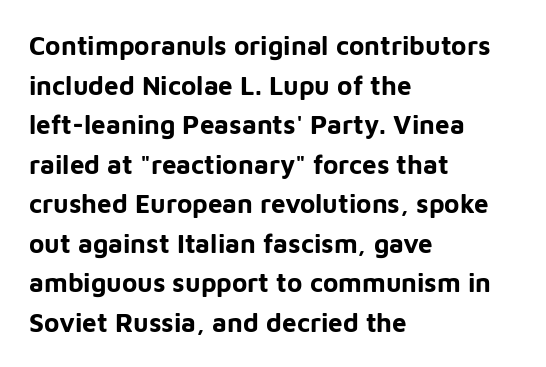
The image shows 26 px bold type, upright; set left-aligned, normal line spacing (1.52x), normal letter spacing, not underlined.
